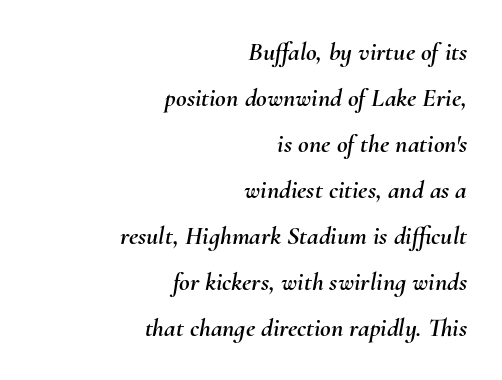
{"italic": "yes", "lean": "right", "slant_degrees": 10, "underline": "no", "align": "right", "line_spacing_ratio": 1.77, "letter_spacing": "normal", "letter_spacing_em": 0.0, "glyph_px": 26}
